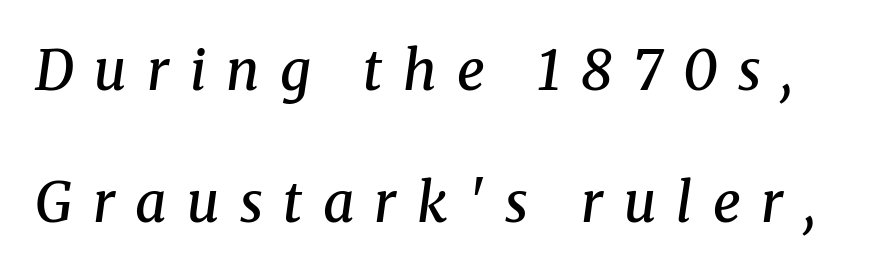
The font family rendered here belongs to the serif group. Spacing verdict: proportional, widths tailored to each character. The space beneath each line is pristine and unruled. The space between consecutive lines is lavish.
